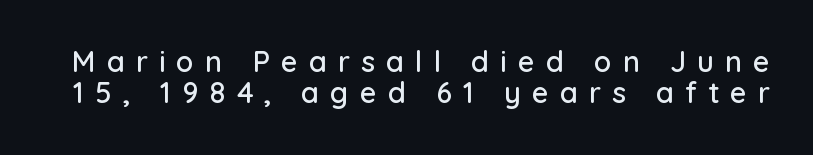
Q: Is the text italic (slanted)? A: No, it is upright.
Q: Is the typeface a serif or a sans-serif typeface? A: Sans-serif.
Q: Is the text underlined? A: No.
Q: Is the spacing between letters normal or unusually wide? A: Unusually wide.
Q: Is the spacing between lines tight, normal or loose? A: Tight.
Q: Width (condensed, normal, or wide)? A: Normal.
Q: Stroke contrast? A: Low.
Q: x-height? A: Medium.
Q: Monospaced? A: No.
